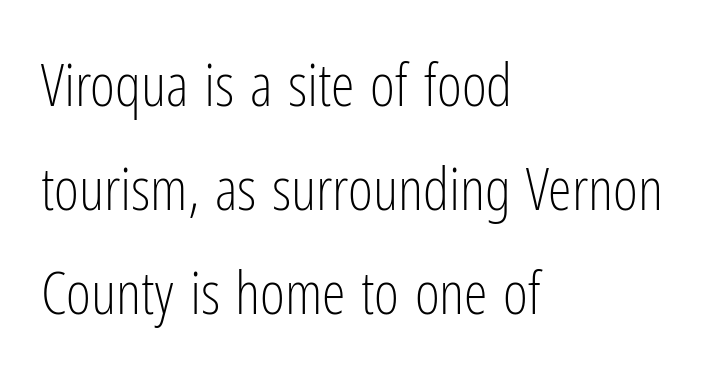
Q: Is the text bold? A: No.
Q: Is the text italic (slanted)? A: No, it is upright.
Q: Is the typeface a serif or a sans-serif typeface? A: Sans-serif.
Q: Is the text underlined? A: No.
Q: How is the paragraph aligned? A: Left-aligned.
Q: Is the spacing between letters normal or unusually wide? A: Normal.
Q: Width (condensed, normal, or wide)? A: Condensed.
Q: Stroke contrast? A: Low.
Q: x-height? A: Medium.
Q: Monospaced? A: No.
